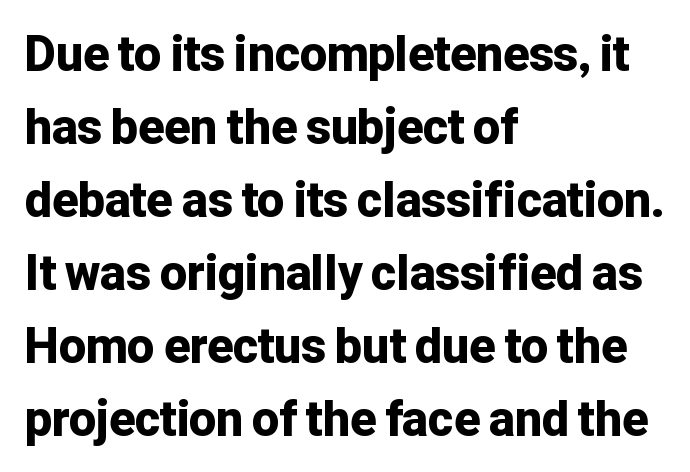
Think of a printed novel: that variable character pitch is what you see here. Rule under the text: the space is simply empty. The type is set solid horizontally, with unmodified tracking. Notice how thick the strokes are: this is what a full bold looks like.
